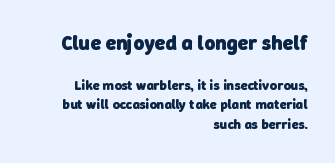
The image shows 21 px bold type; set right-aligned, normal line spacing (1.42x), normal letter spacing, not underlined; the first (top) block is 1.5x larger.
